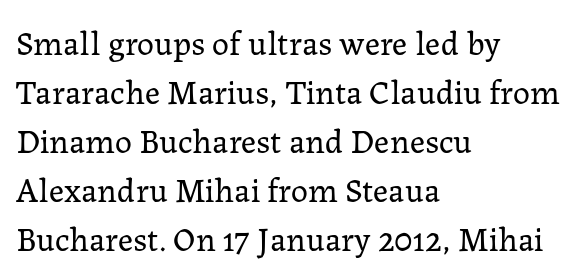
{"serif": "yes", "italic": "no", "bold": "no", "weight": "regular", "width": "normal", "stroke_contrast": "low", "x_height": "medium", "monospaced": "no", "underline": "no", "align": "left", "line_spacing": "normal", "line_spacing_ratio": 1.44, "letter_spacing": "normal", "letter_spacing_em": 0.0, "glyph_px": 34}
